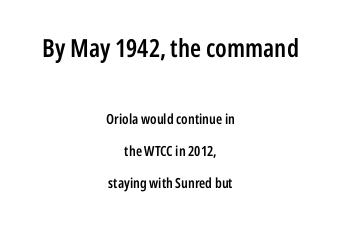
Q: Is the text bold? A: Semi-bold.
Q: Is the text italic (slanted)? A: No, it is upright.
Q: Is the text underlined? A: No.
Q: How is the paragraph aligned? A: Centered.
Q: Is the spacing between letters normal or unusually wide? A: Normal.
Q: Is the spacing between lines tight, normal or loose? A: Loose.
Q: Which block of text is set in a larger size, the first (top) or the second (bottom)? A: The first (top) one.
